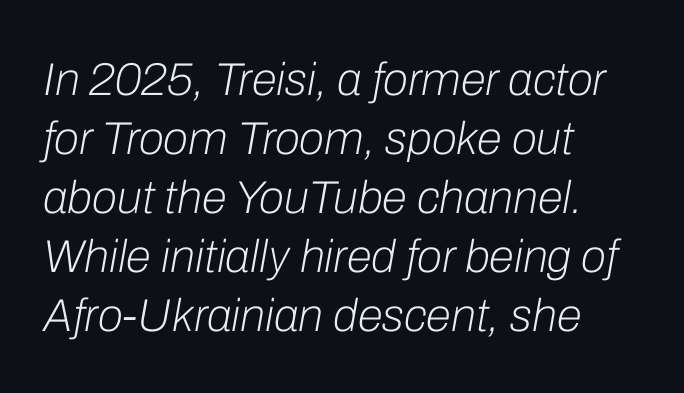
Q: Is the text bold? A: No.
Q: Is the text italic (slanted)? A: Yes, it leans right by about 10 degrees.
Q: Is the text underlined? A: No.
Q: How is the paragraph aligned? A: Left-aligned.
Q: Is the spacing between letters normal or unusually wide? A: Normal.
Q: Is the spacing between lines tight, normal or loose? A: Normal.
Q: Width (condensed, normal, or wide)? A: Normal.
Q: Stroke contrast? A: Low.
Q: x-height? A: Medium.
Q: Monospaced? A: No.
